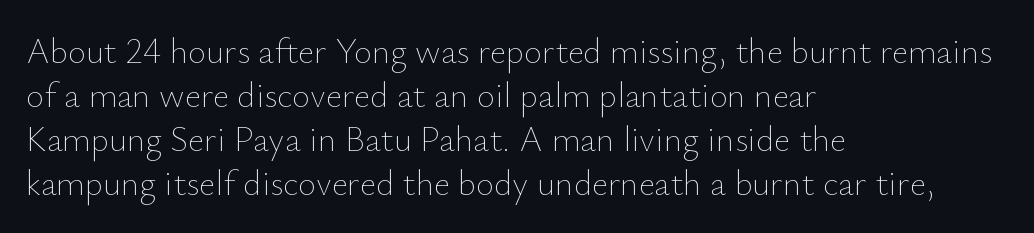
{"italic": "no", "bold": "no", "weight": "thin", "width": "normal", "stroke_contrast": "low", "x_height": "small", "monospaced": "no", "underline": "no", "align": "left", "line_spacing": "normal", "line_spacing_ratio": 1.26, "letter_spacing": "normal", "letter_spacing_em": 0.0, "glyph_px": 35}
